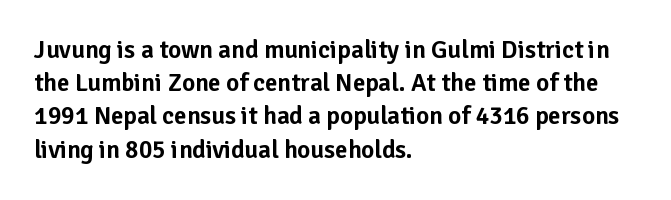
Students, observe: this is what conventionally led text looks like. Look at the tracking — it's just the regular setting, nothing added. The paragraph has a hard left edge and a soft right edge. Check under the words: just untouched page. The lettering holds an erect, upright posture throughout.
